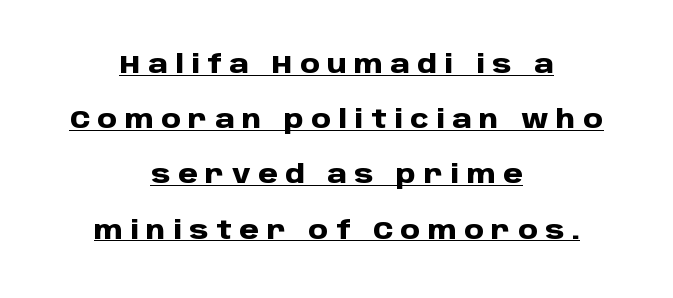
Heavy-handed strokes throughout: this text is bold. This sample trades compactness for vertical openness between lines. Every row of glyphs is offset so its center matches the block's center. Every character sits straight up, as roman type does. A typesetter would call this heavily tracked-out type. These characters rest on top of a visible drawn line.
